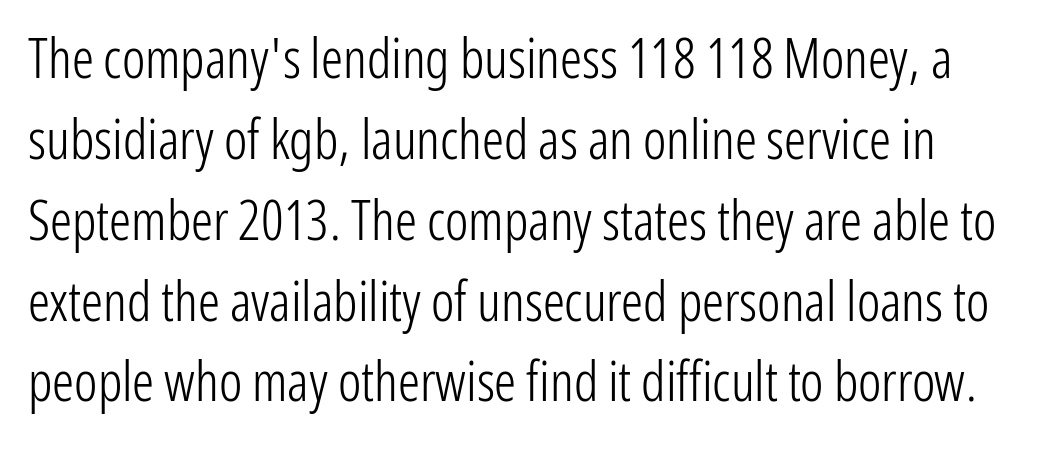
The image shows 55 px light, condensed sans-serif type, upright; set normal line spacing (1.47x), normal letter spacing, not underlined; low stroke contrast and a medium x-height.
